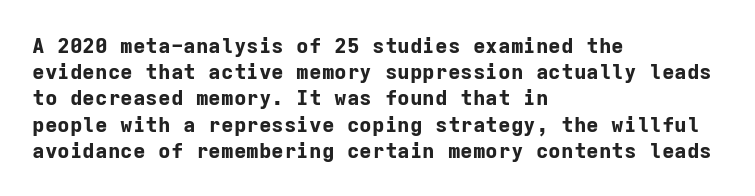
{"italic": "no", "bold": "yes", "underline": "no", "align": "left", "line_spacing": "normal", "line_spacing_ratio": 1.25, "letter_spacing": "normal", "letter_spacing_em": 0.0, "glyph_px": 21}
